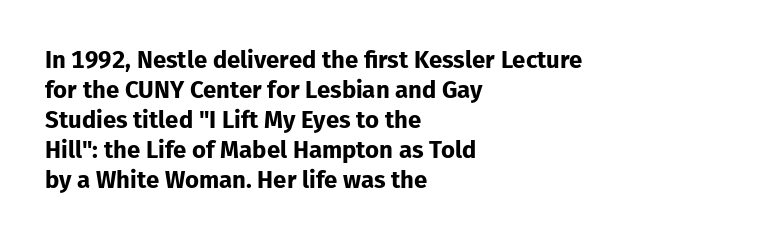
Q: Is the text bold? A: Yes.
Q: Is the text italic (slanted)? A: No, it is upright.
Q: Is the text underlined? A: No.
Q: How is the paragraph aligned? A: Left-aligned.
Q: Is the spacing between letters normal or unusually wide? A: Normal.
Q: Is the spacing between lines tight, normal or loose? A: Normal.
